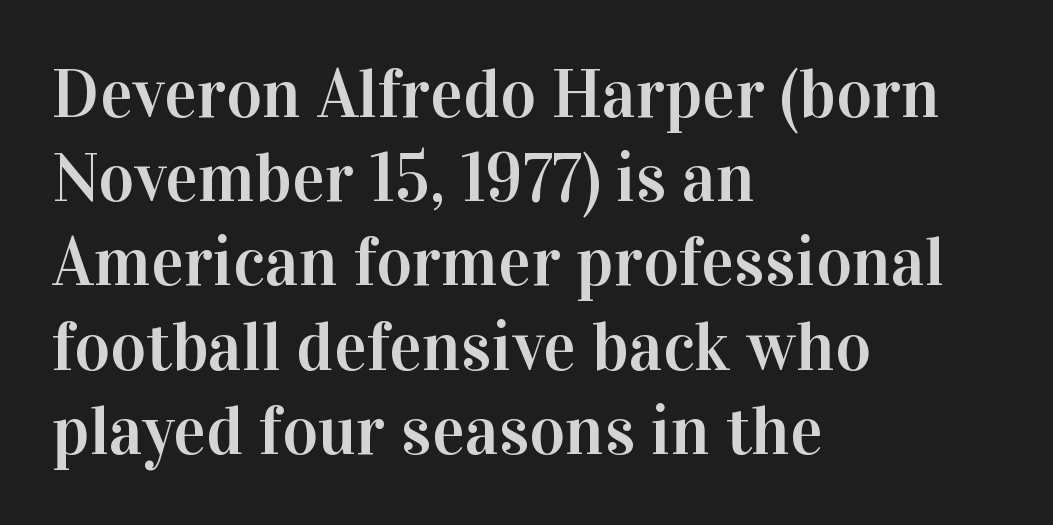
Q: Is the text italic (slanted)? A: No, it is upright.
Q: Is the typeface a serif or a sans-serif typeface? A: Serif.
Q: Is the text underlined? A: No.
Q: How is the paragraph aligned? A: Left-aligned.
Q: Is the spacing between letters normal or unusually wide? A: Normal.
Q: Width (condensed, normal, or wide)? A: Normal.
Q: Stroke contrast? A: High.
Q: x-height? A: Medium.
Q: Monospaced? A: No.
